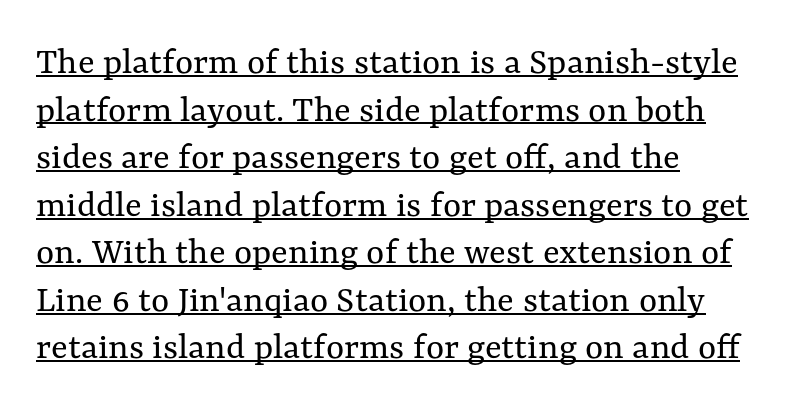
The tracking reads as untouched default to a designer's eye. These glyphs show unthickened strokes, regular width or finer. The letters advance in unequal steps, a hallmark of proportional type. A roman cut, with each character standing at attention.
